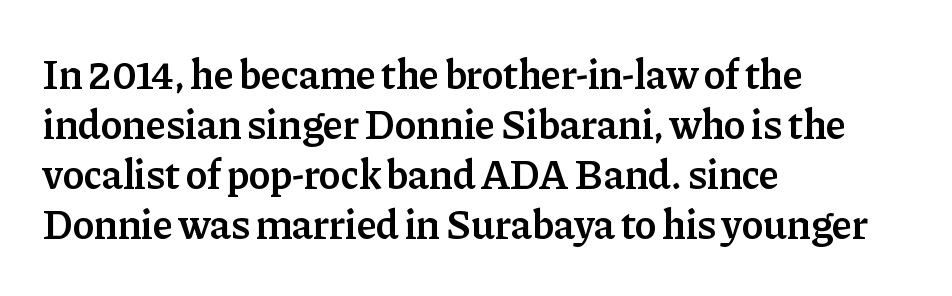
Each word holds together tightly as a unit, with standard inter-letter gaps. Posture: upright roman. Compared with an ordinary text face, these strokes are moderately heavier — a semibold. Typeset ragged right — the left edge is the straight one. Note the varied advance widths — an 'i' is clearly narrower than an 'm'.
